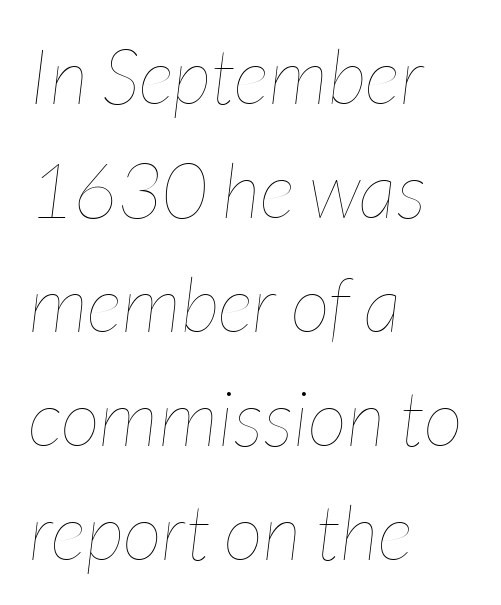
This sample uses plain, unmodified letter spacing. The rows are spaced the way most documents space them. The strokes carry an ordinary text weight at most. Emphasis-style slanted type is in use. The face used here is proportionally spaced, like ordinary book or web type.
